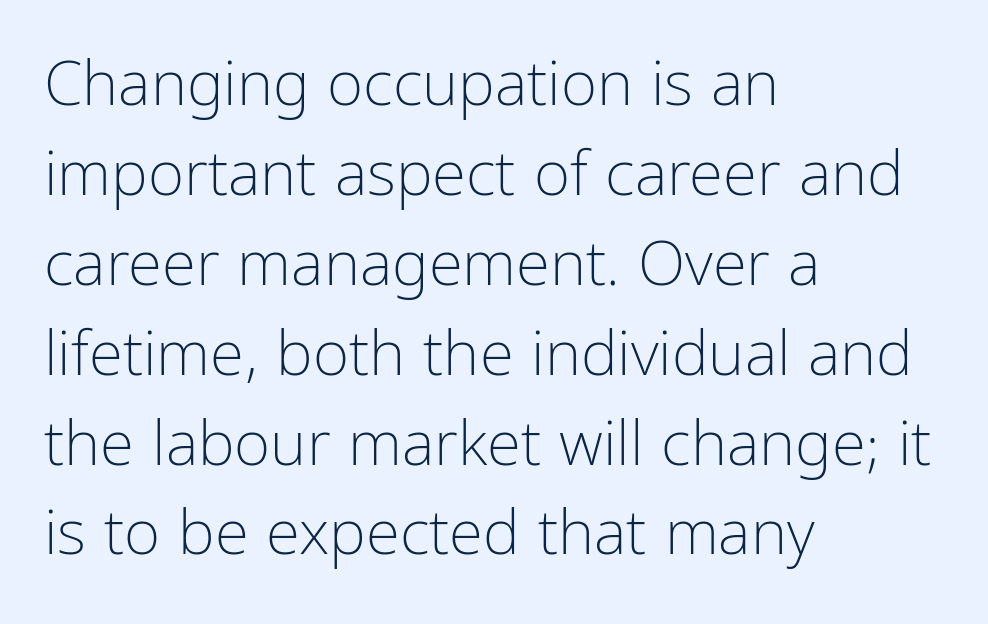
{"serif": "no", "italic": "no", "bold": "no", "weight": "light", "width": "condensed", "stroke_contrast": "low", "x_height": "medium", "monospaced": "no", "underline": "no", "align": "left", "line_spacing": "normal", "line_spacing_ratio": 1.45, "letter_spacing": "normal", "letter_spacing_em": 0.0, "glyph_px": 62}
